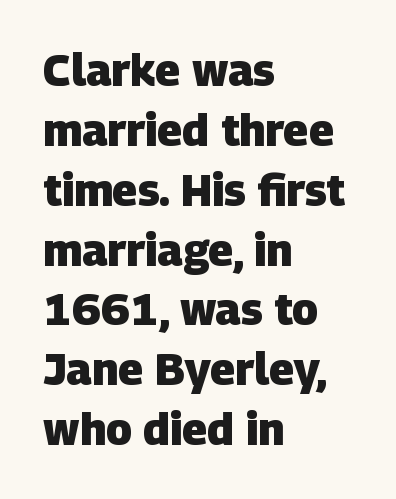
The image shows 44 px heavy sans-serif type; set left-aligned, normal line spacing (1.36x), normal letter spacing, not underlined; low stroke contrast and a large x-height.
